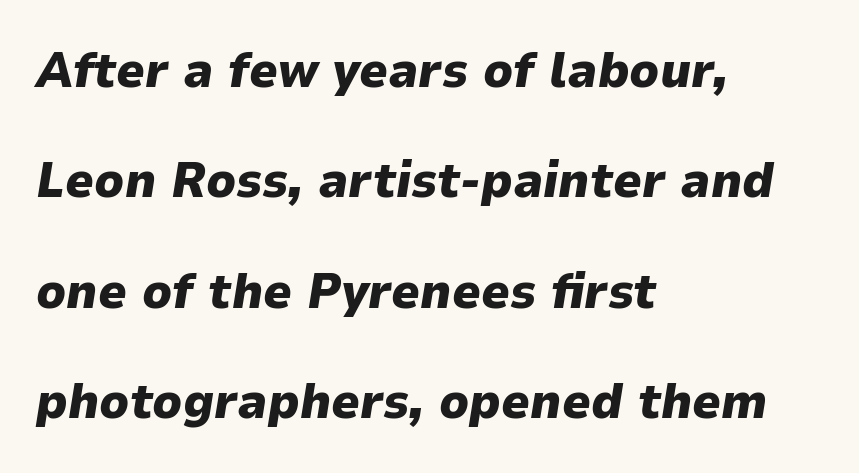
Q: Is the text bold? A: Yes.
Q: Is the text italic (slanted)? A: Yes, it leans right by about 9 degrees.
Q: Is the text underlined? A: No.
Q: How is the paragraph aligned? A: Left-aligned.
Q: Is the spacing between letters normal or unusually wide? A: Normal.
Q: Is the spacing between lines tight, normal or loose? A: Loose.
Q: Width (condensed, normal, or wide)? A: Normal.
Q: Stroke contrast? A: Low.
Q: x-height? A: Medium.
Q: Monospaced? A: No.
